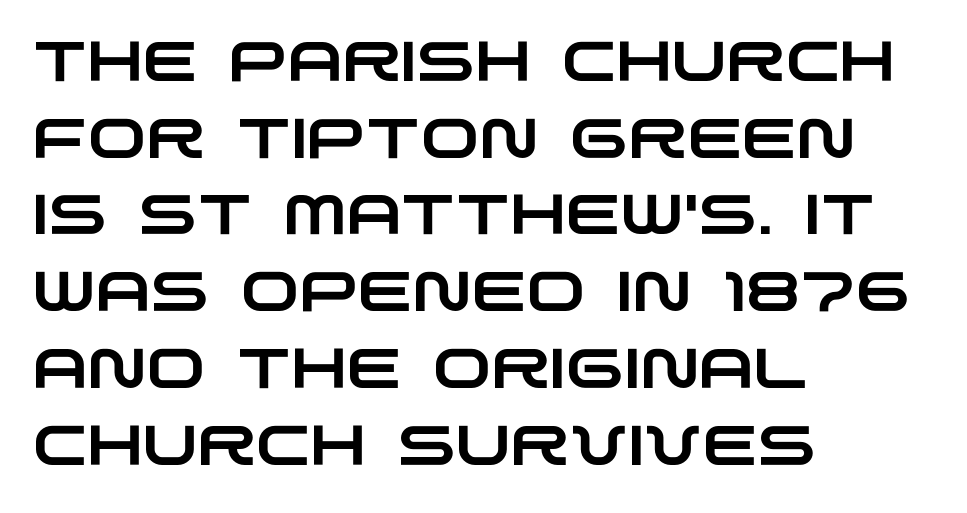
Regarding serifs, this sample does without them. Look at the tracking — it's just the regular setting, nothing added. Lines of text with bare space underneath. The passage is arranged the way most books set body copy — flush left. Note the varied advance widths — an 'i' is clearly narrower than an 'm'.
